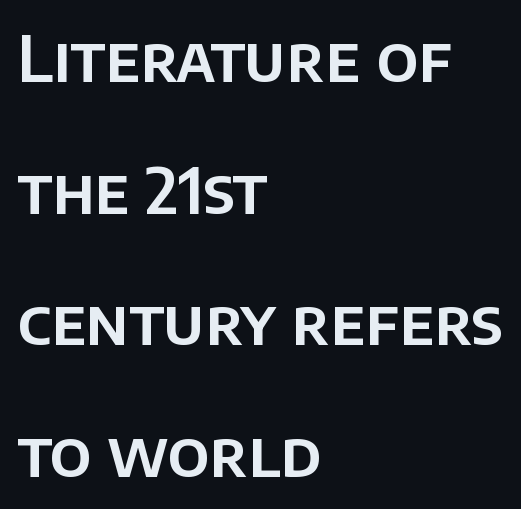
Q: Is the text italic (slanted)? A: No, it is upright.
Q: Is the typeface a serif or a sans-serif typeface? A: Sans-serif.
Q: Is the text underlined? A: No.
Q: How is the paragraph aligned? A: Left-aligned.
Q: Is the spacing between letters normal or unusually wide? A: Normal.
Q: Is the spacing between lines tight, normal or loose? A: Loose.
Q: Width (condensed, normal, or wide)? A: Normal.
Q: Stroke contrast? A: Low.
Q: x-height? A: Large.
Q: Monospaced? A: No.
